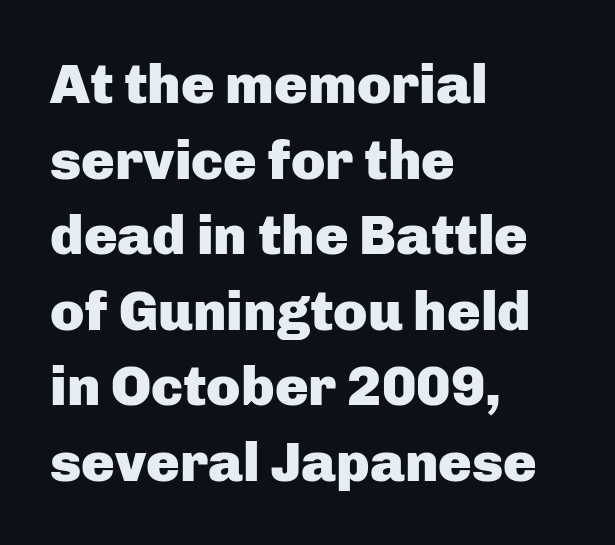
Q: Is the text bold? A: Yes.
Q: Is the text italic (slanted)? A: No, it is upright.
Q: Is the typeface a serif or a sans-serif typeface? A: Sans-serif.
Q: Is the text underlined? A: No.
Q: How is the paragraph aligned? A: Left-aligned.
Q: Is the spacing between letters normal or unusually wide? A: Normal.
Q: Is the spacing between lines tight, normal or loose? A: Normal.
Q: Width (condensed, normal, or wide)? A: Normal.
Q: Stroke contrast? A: Low.
Q: x-height? A: Medium.
Q: Monospaced? A: No.
